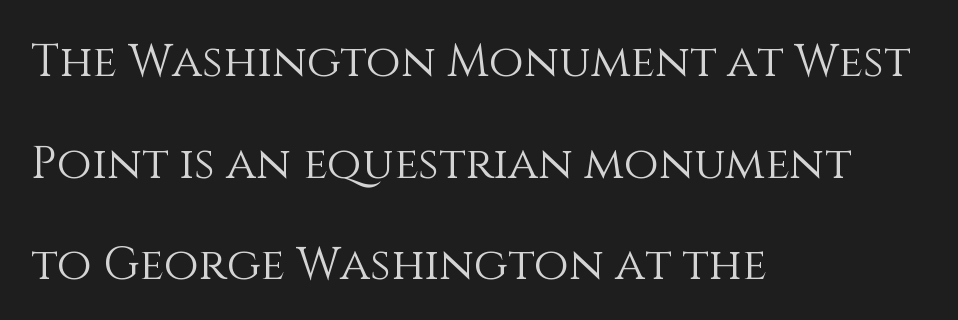
Horizontal alignment here is leftward, the default for most running prose. One glance says open: line gaps are wider than usual. The letterforms sit at book weight or below. Think of a printed novel: that variable character pitch is what you see here. Honestly, there is no underline to notice here at all. Nope, not italic — everything's standing straight.
